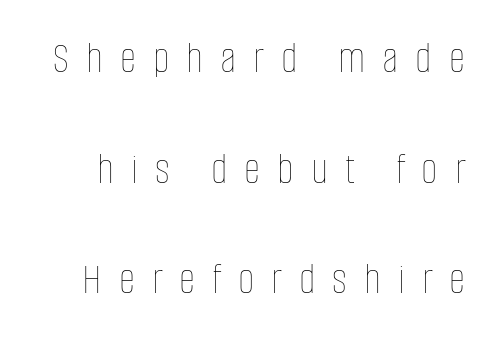
Display-style spreading of the glyphs; the letterfit is very open. Each row of text sits above clean, open space. Think standard paragraph weight, or any step lighter than that. Does the lettering tilt? It doesn't — this is upright. Looks like regular typesetting: each glyph gets only the width it needs.
